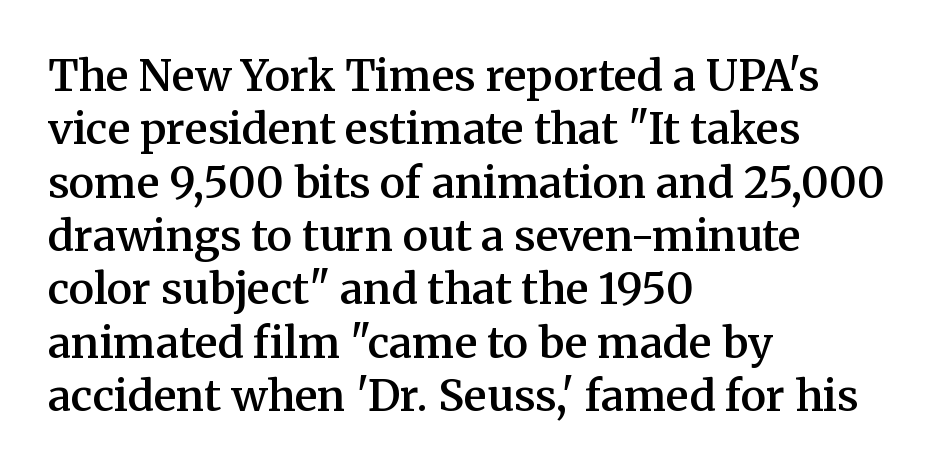
Q: Is the text bold? A: Semi-bold.
Q: Is the text italic (slanted)? A: No, it is upright.
Q: Is the typeface a serif or a sans-serif typeface? A: Serif.
Q: Is the text underlined? A: No.
Q: How is the paragraph aligned? A: Left-aligned.
Q: Is the spacing between letters normal or unusually wide? A: Normal.
Q: Width (condensed, normal, or wide)? A: Normal.
Q: Stroke contrast? A: Medium.
Q: x-height? A: Medium.
Q: Monospaced? A: No.
